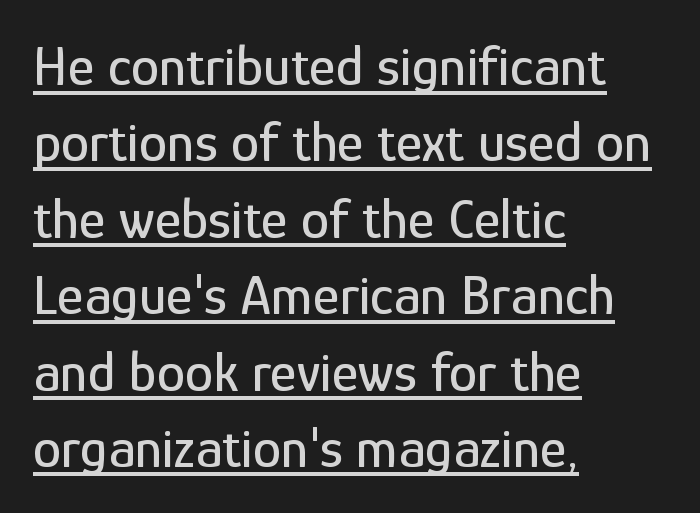
Posture: upright roman. Standard letterfit; no display-style spreading of the glyphs. The type family on display is of the sans-serif kind. Casual observation: everything's shoved over to the left.
